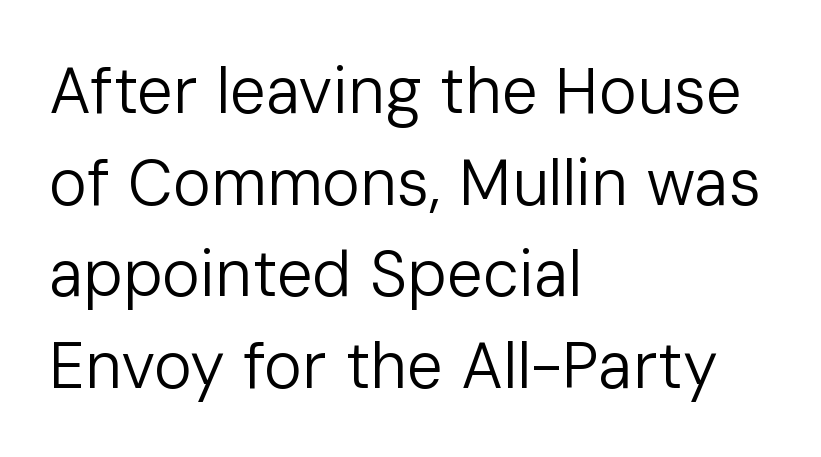
Q: Is the text bold? A: No.
Q: Is the text italic (slanted)? A: No, it is upright.
Q: Is the typeface a serif or a sans-serif typeface? A: Sans-serif.
Q: Is the text underlined? A: No.
Q: How is the paragraph aligned? A: Left-aligned.
Q: Is the spacing between letters normal or unusually wide? A: Normal.
Q: Is the spacing between lines tight, normal or loose? A: Normal.
Q: Width (condensed, normal, or wide)? A: Normal.
Q: Stroke contrast? A: Low.
Q: x-height? A: Medium.
Q: Monospaced? A: No.
